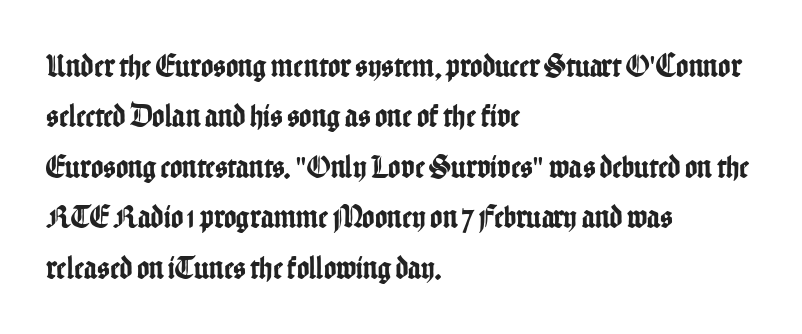
Q: Is the text italic (slanted)? A: No, it is upright.
Q: Is the typeface a serif or a sans-serif typeface? A: Sans-serif.
Q: Is the text underlined? A: No.
Q: How is the paragraph aligned? A: Left-aligned.
Q: Is the spacing between letters normal or unusually wide? A: Normal.
Q: Is the spacing between lines tight, normal or loose? A: Normal.
Q: Width (condensed, normal, or wide)? A: Condensed.
Q: Stroke contrast? A: Low.
Q: x-height? A: Medium.
Q: Monospaced? A: No.
